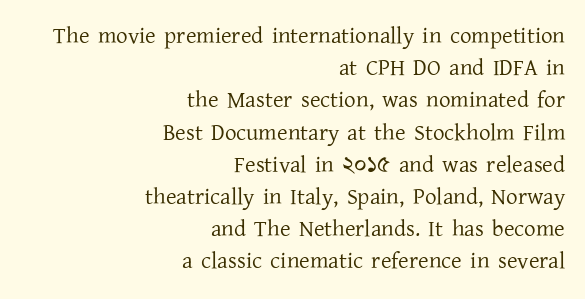
Q: Is the text bold? A: No.
Q: Is the text italic (slanted)? A: No, it is upright.
Q: Is the text underlined? A: No.
Q: How is the paragraph aligned? A: Right-aligned.
Q: Is the spacing between letters normal or unusually wide? A: Normal.
Q: Is the spacing between lines tight, normal or loose? A: Normal.
